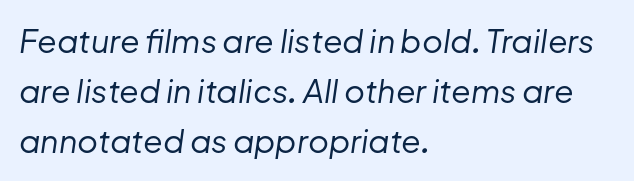
The image shows 32 px regular-weight type, italic (leaning right); set left-aligned, normal line spacing (1.57x), normal letter spacing, not underlined; low stroke contrast and a medium x-height.
